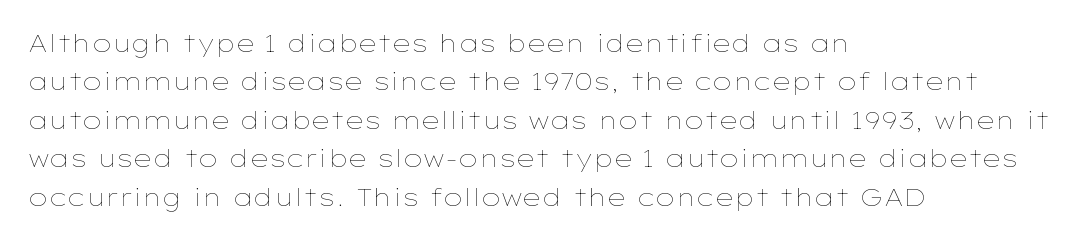
The image shows 24 px text type, upright; set left-aligned, normal line spacing (1.6x), normal letter spacing, not underlined.
